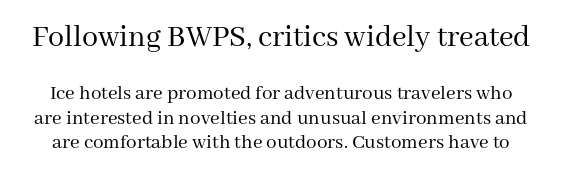
The image shows 32 px regular-weight serif type, upright; set tight line spacing (1.15x), normal letter spacing, not underlined; the first (top) block is 1.52x larger; medium stroke contrast and a medium x-height.
